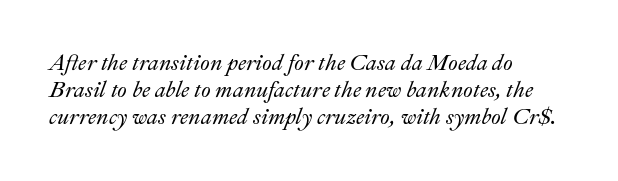
Q: Is the text italic (slanted)? A: Yes, it leans right by about 22 degrees.
Q: Is the text underlined? A: No.
Q: How is the paragraph aligned? A: Left-aligned.
Q: Is the spacing between letters normal or unusually wide? A: Normal.
